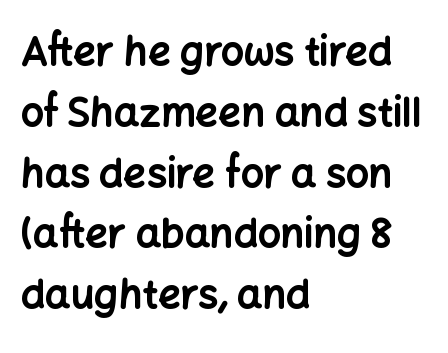
Q: Is the text bold? A: Yes.
Q: Is the text italic (slanted)? A: No, it is upright.
Q: Is the typeface a serif or a sans-serif typeface? A: Sans-serif.
Q: Is the text underlined? A: No.
Q: How is the paragraph aligned? A: Left-aligned.
Q: Is the spacing between letters normal or unusually wide? A: Normal.
Q: Is the spacing between lines tight, normal or loose? A: Normal.
Q: Width (condensed, normal, or wide)? A: Normal.
Q: Stroke contrast? A: Low.
Q: x-height? A: Medium.
Q: Monospaced? A: No.
